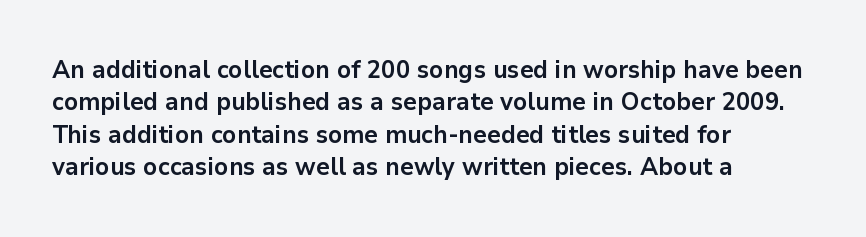
{"italic": "no", "bold": "yes", "underline": "no", "align": "left", "line_spacing": "normal", "line_spacing_ratio": 1.3, "letter_spacing": "normal", "letter_spacing_em": 0.0, "glyph_px": 25}
